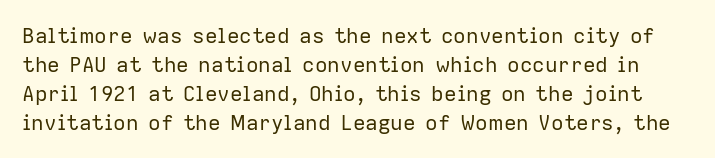
{"italic": "no", "bold": "no", "underline": "no", "line_spacing": "normal", "line_spacing_ratio": 1.38, "letter_spacing": "normal", "letter_spacing_em": 0.0, "glyph_px": 21}
